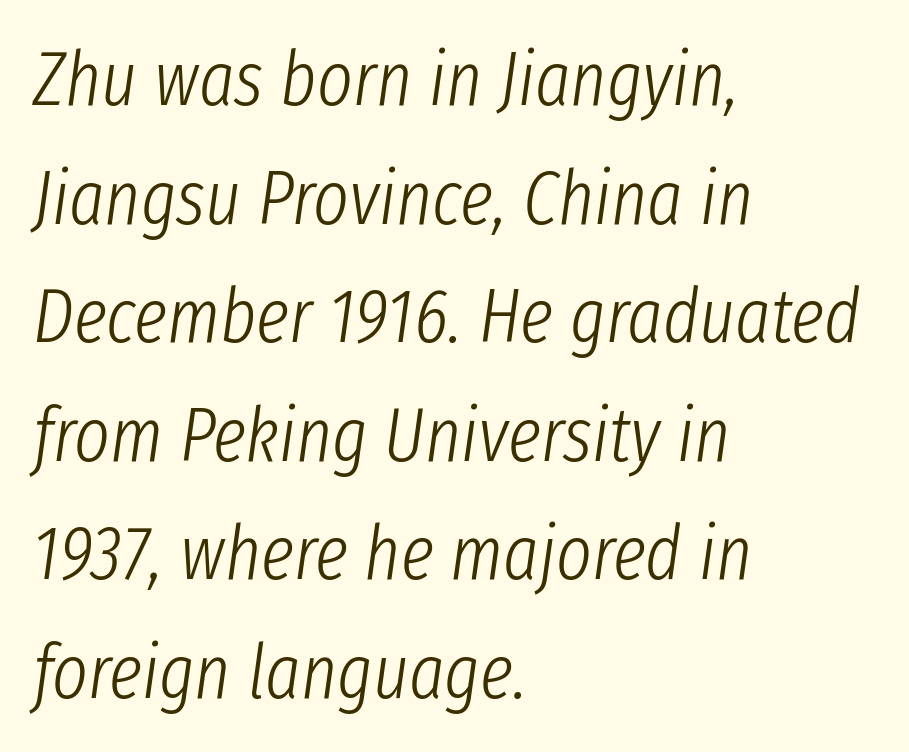
Q: Is the text bold? A: No.
Q: Is the text italic (slanted)? A: Yes, it leans right by about 8 degrees.
Q: Is the text underlined? A: No.
Q: How is the paragraph aligned? A: Left-aligned.
Q: Is the spacing between letters normal or unusually wide? A: Normal.
Q: Is the spacing between lines tight, normal or loose? A: Normal.
Q: Width (condensed, normal, or wide)? A: Condensed.
Q: Stroke contrast? A: Low.
Q: x-height? A: Medium.
Q: Monospaced? A: No.
